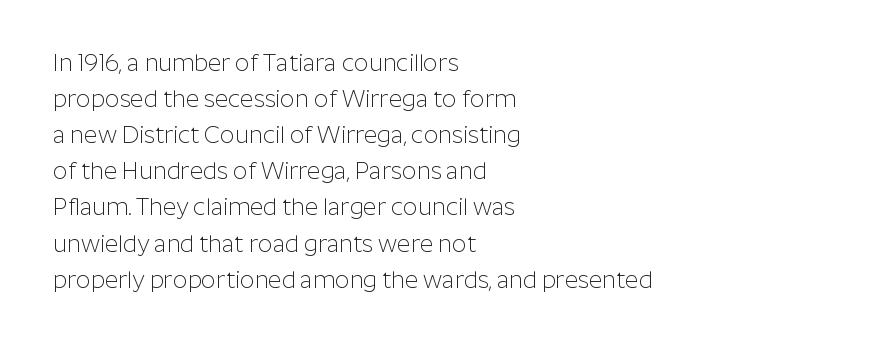
The image shows 23 px text type, upright; set left-aligned, normal line spacing (1.57x), normal letter spacing, not underlined.
